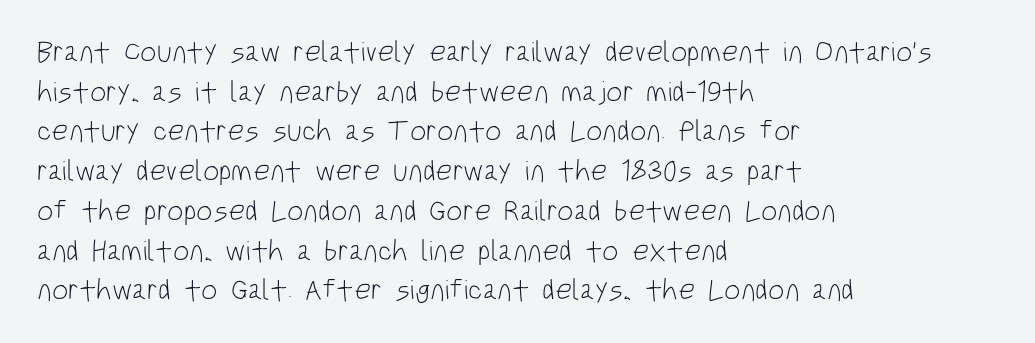
{"serif": "no", "italic": "no", "bold": "no", "weight": "light", "width": "condensed", "stroke_contrast": "low", "x_height": "large", "monospaced": "no", "underline": "no", "align": "left", "line_spacing": "normal", "line_spacing_ratio": 1.37, "letter_spacing": "normal", "letter_spacing_em": 0.0, "glyph_px": 29}
